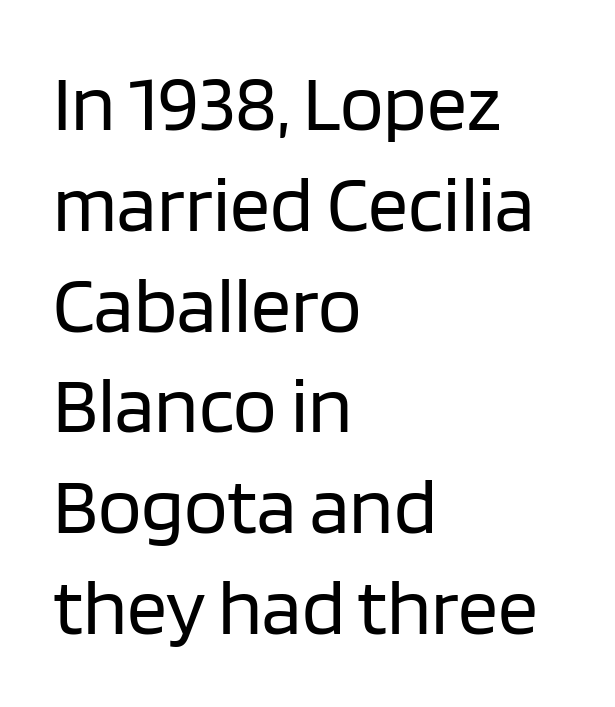
Q: Is the text bold? A: No.
Q: Is the text italic (slanted)? A: No, it is upright.
Q: Is the typeface a serif or a sans-serif typeface? A: Sans-serif.
Q: Is the text underlined? A: No.
Q: How is the paragraph aligned? A: Left-aligned.
Q: Is the spacing between letters normal or unusually wide? A: Normal.
Q: Is the spacing between lines tight, normal or loose? A: Normal.
Q: Width (condensed, normal, or wide)? A: Normal.
Q: Stroke contrast? A: Low.
Q: x-height? A: Large.
Q: Monospaced? A: No.
